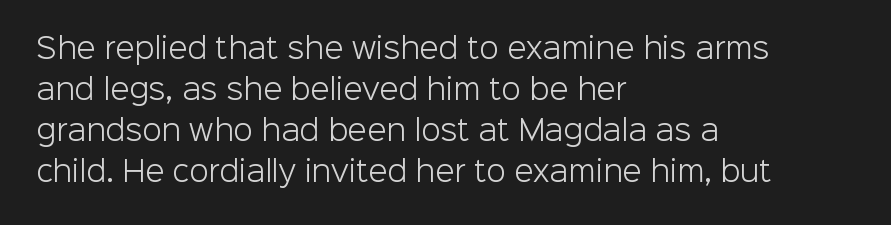
{"serif": "no", "italic": "no", "bold": "no", "weight": "light", "width": "normal", "stroke_contrast": "low", "x_height": "medium", "monospaced": "no", "underline": "no", "align": "left", "line_spacing": "normal", "line_spacing_ratio": 1.47, "letter_spacing": "normal", "letter_spacing_em": 0.0, "glyph_px": 28}
